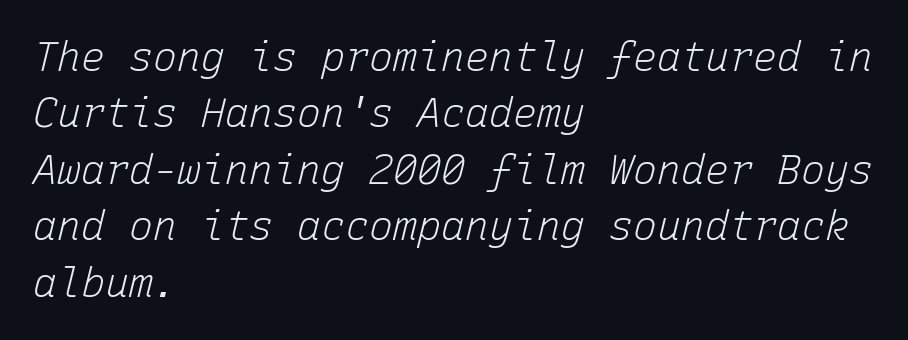
Q: Is the text bold? A: No.
Q: Is the text italic (slanted)? A: Yes, it leans right by about 15 degrees.
Q: Is the text underlined? A: No.
Q: How is the paragraph aligned? A: Left-aligned.
Q: Is the spacing between letters normal or unusually wide? A: Normal.
Q: Is the spacing between lines tight, normal or loose? A: Normal.
Q: Width (condensed, normal, or wide)? A: Normal.
Q: Stroke contrast? A: Low.
Q: x-height? A: Medium.
Q: Monospaced? A: Yes.
